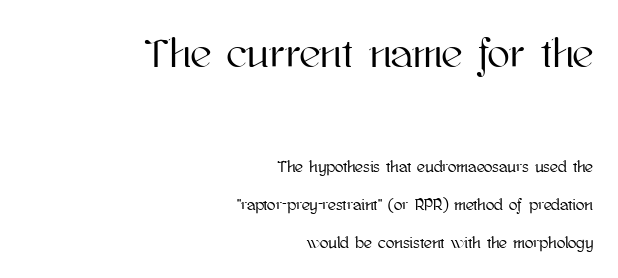
The image shows 41 px text type, upright; set right-aligned, loose line spacing (2.37x), normal letter spacing, not underlined; the first (top) block is 2.56x larger; high stroke contrast and a medium x-height.
